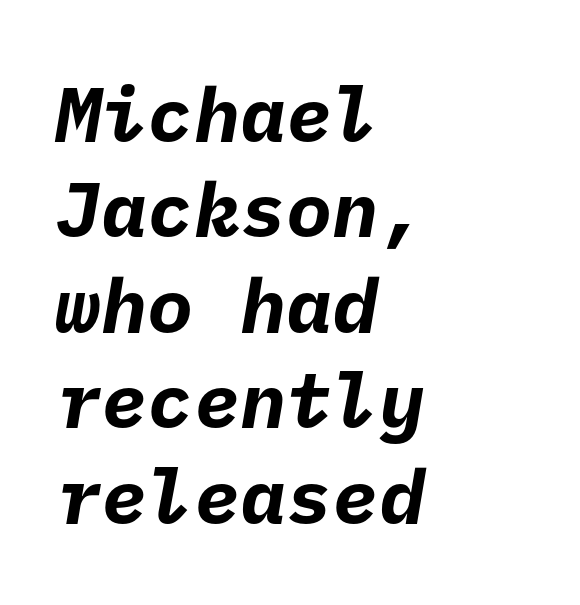
These words are printed bold, with thick strokes throughout. The font family rendered here belongs to the sans-serif group. The lines in this sample share a left origin and differ only in where they stop. The passage shown has conventional tracking throughout. A clean baseline with only descenders dipping below it.
